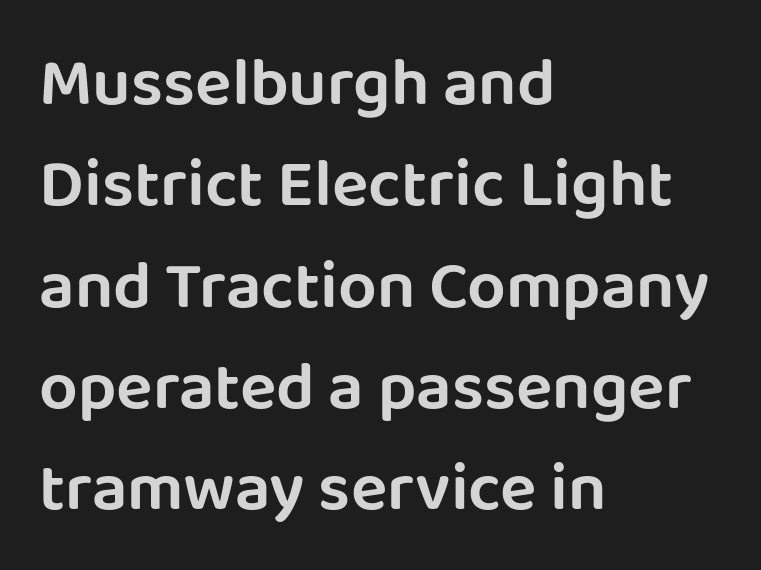
Q: Is the text italic (slanted)? A: No, it is upright.
Q: Is the typeface a serif or a sans-serif typeface? A: Sans-serif.
Q: Is the text underlined? A: No.
Q: How is the paragraph aligned? A: Left-aligned.
Q: Is the spacing between letters normal or unusually wide? A: Normal.
Q: Is the spacing between lines tight, normal or loose? A: Normal.
Q: Width (condensed, normal, or wide)? A: Normal.
Q: Stroke contrast? A: Low.
Q: x-height? A: Large.
Q: Monospaced? A: No.
